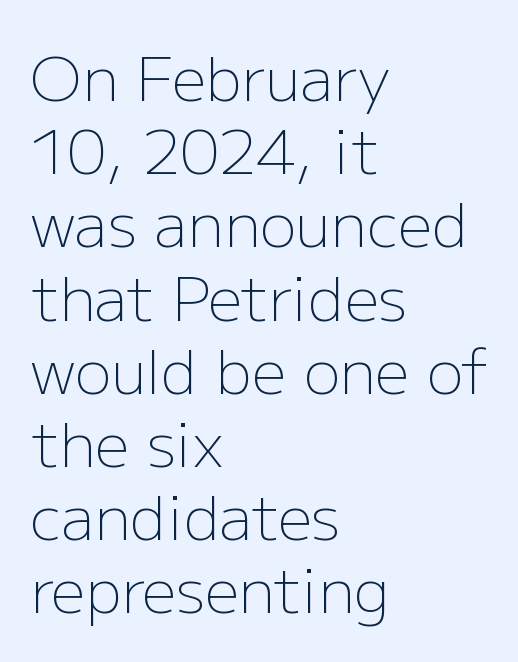
{"serif": "no", "italic": "no", "bold": "no", "weight": "light", "width": "normal", "stroke_contrast": "low", "x_height": "medium", "monospaced": "no", "underline": "no", "align": "left", "line_spacing_ratio": 1.2, "letter_spacing": "normal", "letter_spacing_em": 0.0, "glyph_px": 61}
